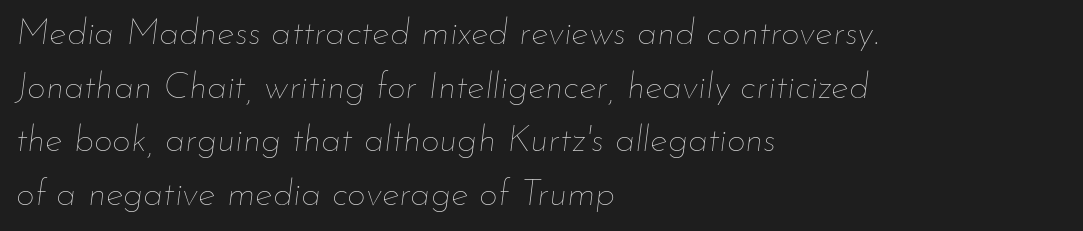
{"italic": "yes", "lean": "right", "slant_degrees": 7, "bold": "no", "weight": "thin", "width": "normal", "stroke_contrast": "low", "x_height": "small", "monospaced": "no", "underline": "no", "align": "left", "line_spacing": "normal", "line_spacing_ratio": 1.45, "letter_spacing": "normal", "letter_spacing_em": 0.0, "glyph_px": 37}
